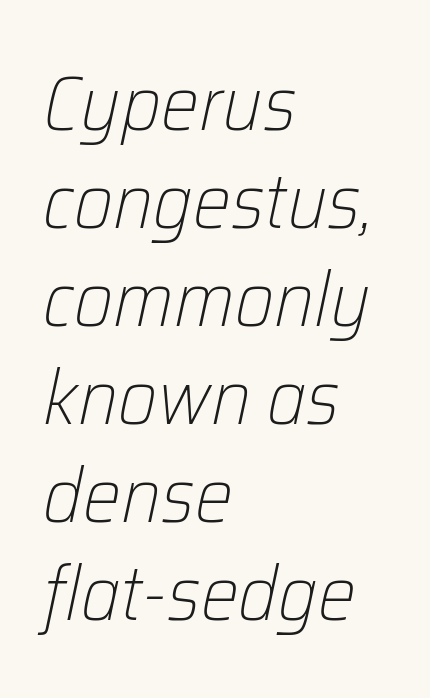
The image shows 76 px light type, italic (leaning right); set left-aligned, normal line spacing (1.29x), normal letter spacing, not underlined; low stroke contrast and a medium x-height.
